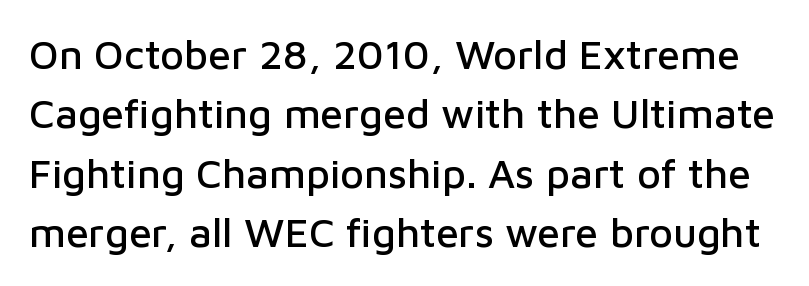
Is there any slant? The stems are plumb. The strip under each line holds only bare page. The letters advance in unequal steps, a hallmark of proportional type. Standard letterfit; no display-style spreading of the glyphs. Compared with typical paragraphs, the rows here are spaced about the same.
